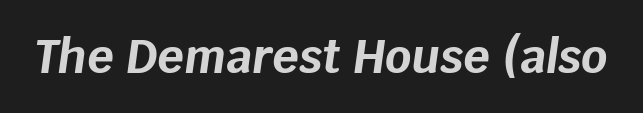
Q: Is the text bold? A: Yes.
Q: Is the text italic (slanted)? A: Yes, it leans right by about 8 degrees.
Q: Is the text underlined? A: No.
Q: Is the spacing between letters normal or unusually wide? A: Normal.
Q: Width (condensed, normal, or wide)? A: Normal.
Q: Stroke contrast? A: Low.
Q: x-height? A: Large.
Q: Monospaced? A: No.
